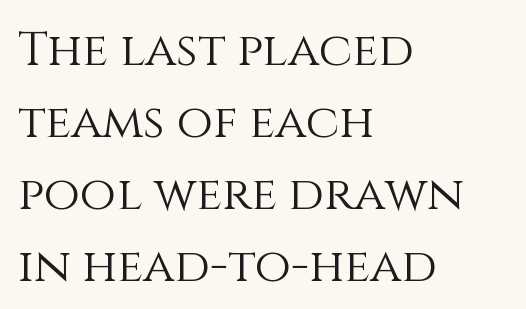
Bare-footed words on every line. The typography opts for an upright posture over an oblique one. Which margin do the lines hug? The left one — the right edge is uneven. The letters advance in unequal steps, a hallmark of proportional type. Each new line begins a customary step beneath the previous one.
